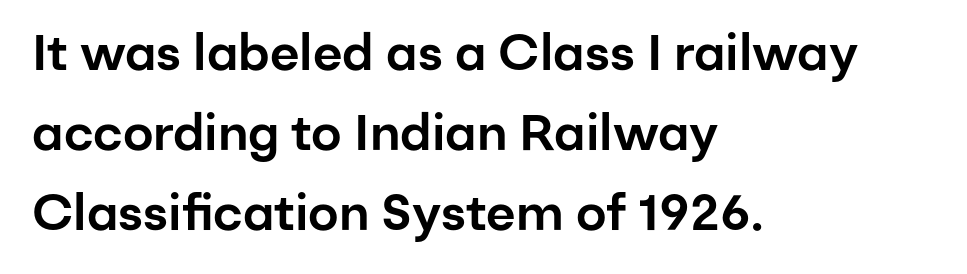
The image shows 50 px sans-serif type, upright; set left-aligned, normal line spacing (1.6x), normal letter spacing, not underlined; low stroke contrast and a medium x-height.
